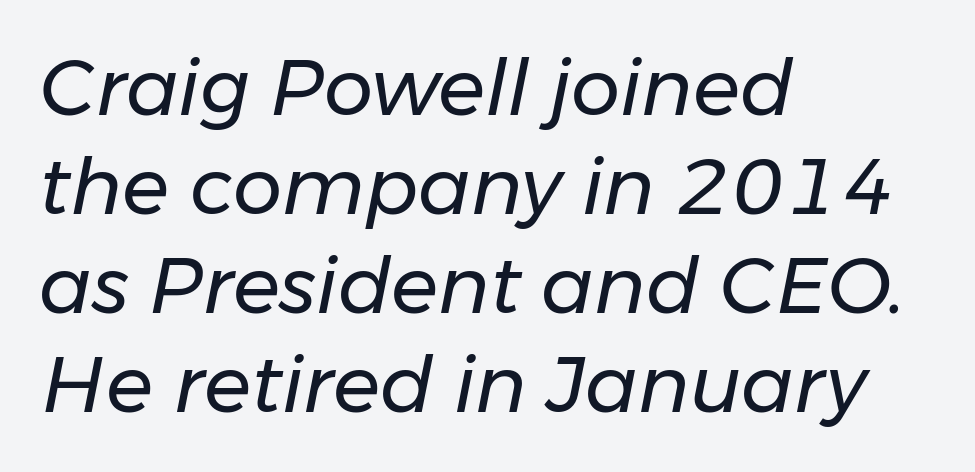
Q: Is the text bold? A: No.
Q: Is the text italic (slanted)? A: Yes, it leans right by about 11 degrees.
Q: Is the text underlined? A: No.
Q: How is the paragraph aligned? A: Left-aligned.
Q: Is the spacing between letters normal or unusually wide? A: Normal.
Q: Is the spacing between lines tight, normal or loose? A: Normal.
Q: Width (condensed, normal, or wide)? A: Normal.
Q: Stroke contrast? A: Low.
Q: x-height? A: Medium.
Q: Monospaced? A: No.
